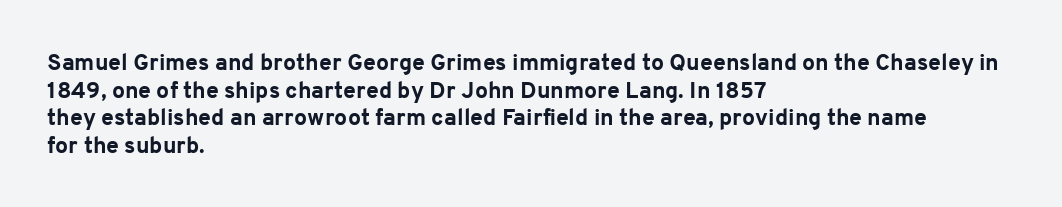
The letters stand upright; this is a roman face. Each word holds together tightly as a unit, with standard inter-letter gaps. Underline: absent. Notice how thick the strokes are: this is what a full bold looks like. The setting favours the left margin, as ordinary paragraphs usually do.
